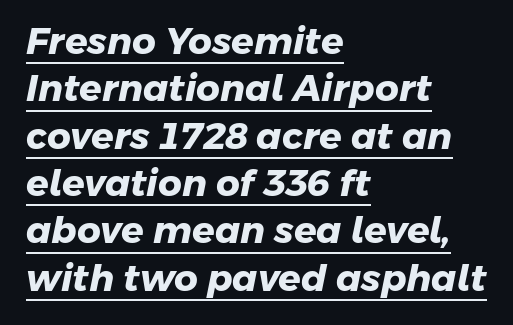
{"serif": "no", "bold": "yes", "weight": "heavy", "width": "normal", "stroke_contrast": "low", "x_height": "medium", "monospaced": "no", "underline": "yes", "align": "left", "line_spacing": "normal", "line_spacing_ratio": 1.28, "letter_spacing": "normal", "letter_spacing_em": 0.0, "glyph_px": 37}
